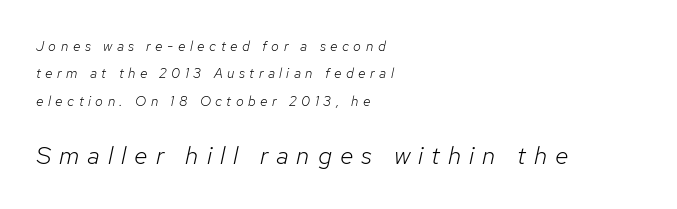
The image shows 25 px text type, italic (leaning right); set left-aligned, loose line spacing (1.96x), unusually wide letter spacing (+0.32 em), not underlined; the second (bottom) block is 1.79x larger.
